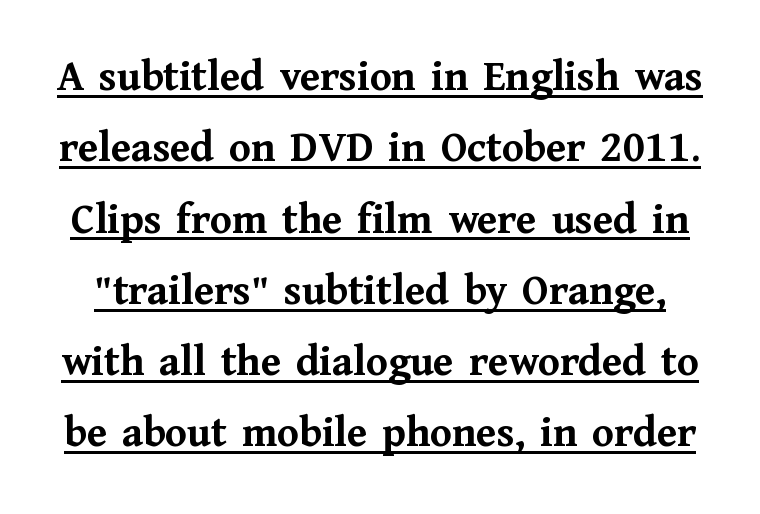
Q: Is the text bold? A: Yes.
Q: Is the text italic (slanted)? A: No, it is upright.
Q: Is the typeface a serif or a sans-serif typeface? A: Serif.
Q: Is the text underlined? A: Yes.
Q: Is the spacing between letters normal or unusually wide? A: Normal.
Q: Is the spacing between lines tight, normal or loose? A: Normal.
Q: Width (condensed, normal, or wide)? A: Normal.
Q: Stroke contrast? A: Medium.
Q: x-height? A: Medium.
Q: Monospaced? A: No.
